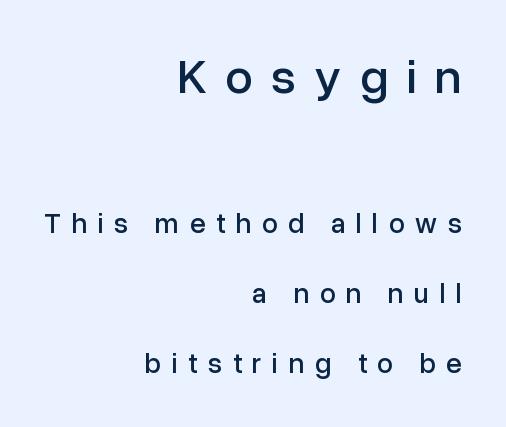
The rendering uses natural spacing where letterforms have individual widths. The lines are quadded right. Is the lower block the larger one? No — the upper block carries the bigger type. Has an underline been added? It has not. Display-style spreading of the glyphs; the letterfit is very open. Italic: no, the glyphs are upright roman.
